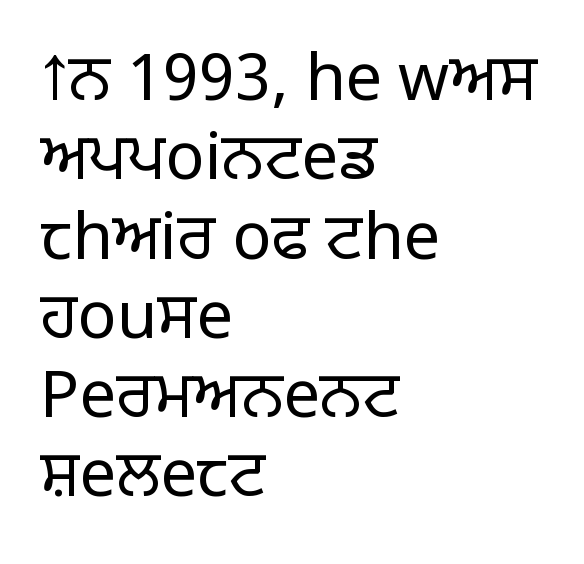
Q: Is the text bold? A: No.
Q: Is the text italic (slanted)? A: No, it is upright.
Q: Is the typeface a serif or a sans-serif typeface? A: Sans-serif.
Q: Is the text underlined? A: No.
Q: How is the paragraph aligned? A: Left-aligned.
Q: Is the spacing between letters normal or unusually wide? A: Normal.
Q: Width (condensed, normal, or wide)? A: Normal.
Q: Stroke contrast? A: Low.
Q: x-height? A: Large.
Q: Monospaced? A: No.
